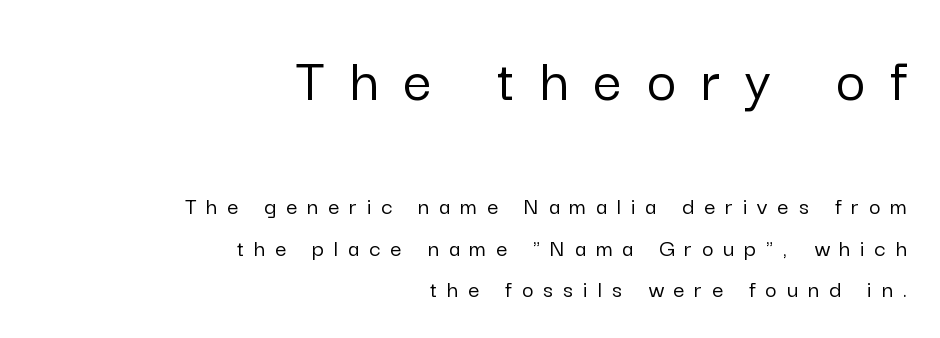
{"serif": "no", "italic": "no", "width": "normal", "stroke_contrast": "low", "x_height": "medium", "monospaced": "no", "underline": "no", "align": "right", "line_spacing": "normal", "line_spacing_ratio": 1.65, "letter_spacing": "wide", "letter_spacing_em": 0.4, "larger_block": "first", "size_ratio": 2.52, "glyph_px": 63}
